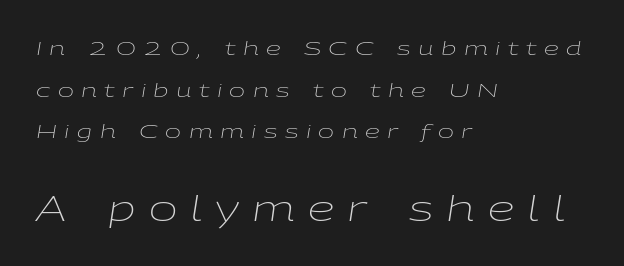
Q: Is the text bold? A: No.
Q: Is the text italic (slanted)? A: Yes, it leans right by about 9 degrees.
Q: Is the text underlined? A: No.
Q: How is the paragraph aligned? A: Left-aligned.
Q: Is the spacing between letters normal or unusually wide? A: Unusually wide.
Q: Is the spacing between lines tight, normal or loose? A: Loose.
Q: Which block of text is set in a larger size, the first (top) or the second (bottom)? A: The second (bottom) one.
Q: Width (condensed, normal, or wide)? A: Wide.
Q: Stroke contrast? A: Low.
Q: x-height? A: Medium.
Q: Monospaced? A: No.
